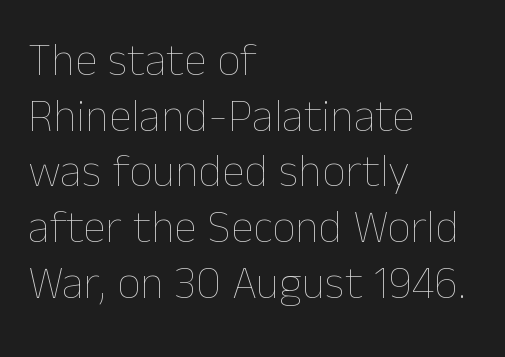
The image shows 46 px thin type, upright; set left-aligned, line spacing 1.21x, normal letter spacing, not underlined; low stroke contrast and a medium x-height.
